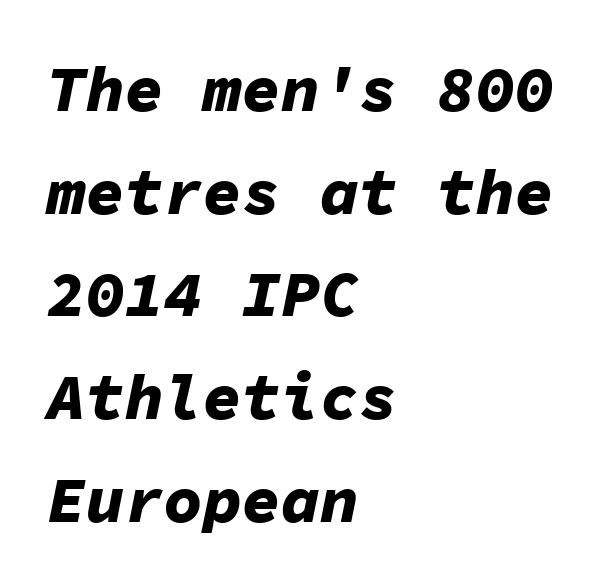
The image shows 65 px bold type, italic (leaning right), monospaced; set left-aligned, normal line spacing (1.58x), normal letter spacing, not underlined; low stroke contrast and a medium x-height.
